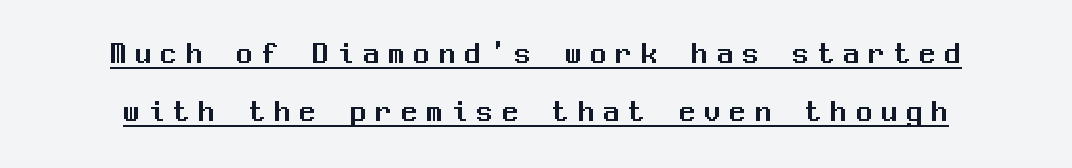
Looks like someone drew a line under every word here. A roman cut, with each character standing at attention. The gaps between neighbouring characters are conspicuously large. Here the designer chose a console-style face with uniform glyph widths. Are there feet on the stems? There aren't — it's a sans.
